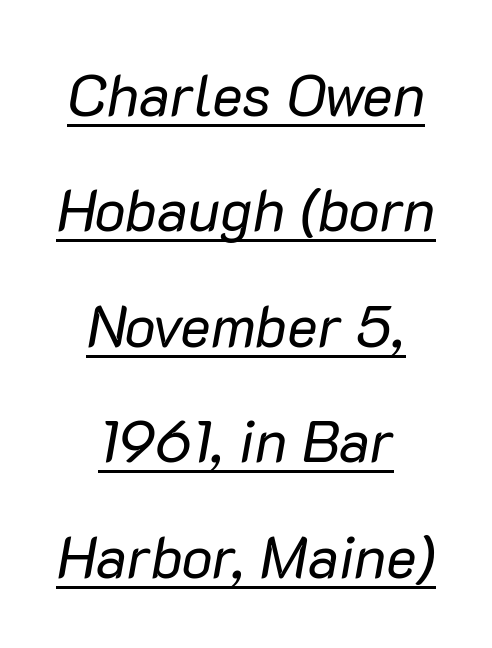
The image shows 58 px regular-weight type, italic (leaning right); set centered, loose line spacing (1.99x), normal letter spacing, underlined; low stroke contrast and a medium x-height.
